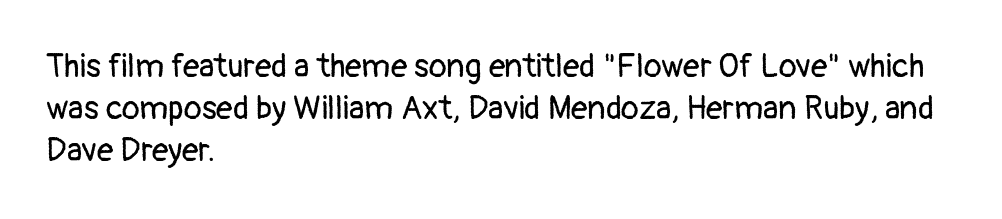
Descender tails drop into unmarked territory. You can tell from the bare stems that sans-serif type was used. Note the varied advance widths — an 'i' is clearly narrower than an 'm'. The letters look calm and open, with moderate or lighter stems. Quick note: not italic, upright. The letters sit at their default tracking, neither squeezed nor spread.
